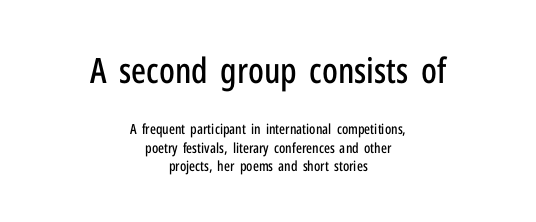
The image shows 35 px condensed sans-serif type, upright; set centered, normal line spacing (1.32x), normal letter spacing, not underlined; the first (top) block is 2.5x larger; low stroke contrast and a medium x-height.
